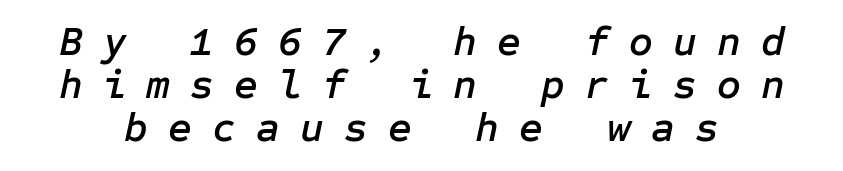
Q: Is the text italic (slanted)? A: Yes, it leans right by about 12 degrees.
Q: Is the text underlined? A: No.
Q: Is the spacing between letters normal or unusually wide? A: Unusually wide.
Q: Is the spacing between lines tight, normal or loose? A: Tight.
Q: Width (condensed, normal, or wide)? A: Normal.
Q: Stroke contrast? A: Low.
Q: x-height? A: Medium.
